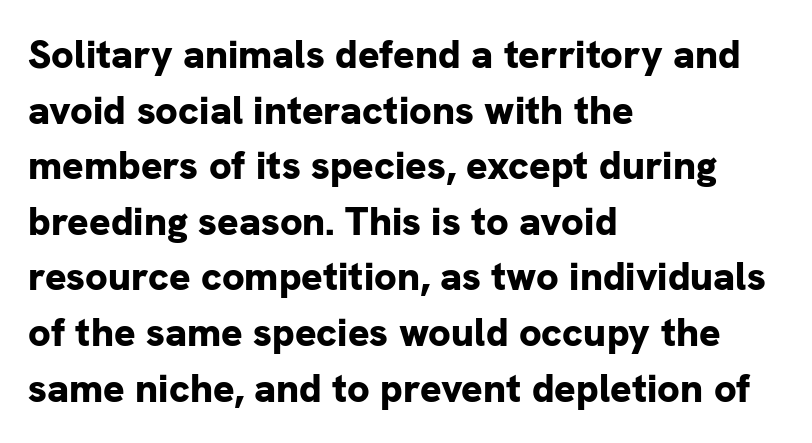
Q: Is the text bold? A: Yes.
Q: Is the text italic (slanted)? A: No, it is upright.
Q: Is the typeface a serif or a sans-serif typeface? A: Sans-serif.
Q: Is the text underlined? A: No.
Q: How is the paragraph aligned? A: Left-aligned.
Q: Is the spacing between letters normal or unusually wide? A: Normal.
Q: Is the spacing between lines tight, normal or loose? A: Normal.
Q: Width (condensed, normal, or wide)? A: Normal.
Q: Stroke contrast? A: Low.
Q: x-height? A: Medium.
Q: Monospaced? A: No.
